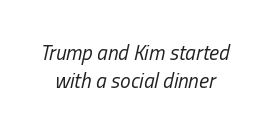
The image shows 21 px text type, italic (leaning right); set normal line spacing (1.34x), normal letter spacing, not underlined.
